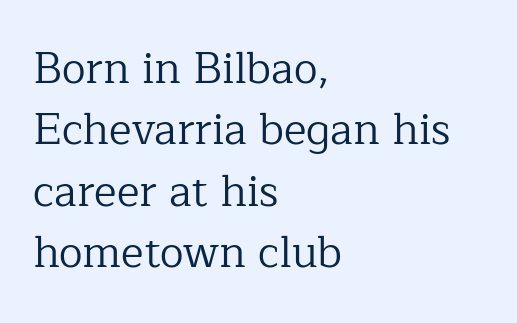
The image shows 43 px regular-weight serif type, upright; set left-aligned, normal line spacing (1.43x), normal letter spacing, not underlined; low stroke contrast and a medium x-height.
